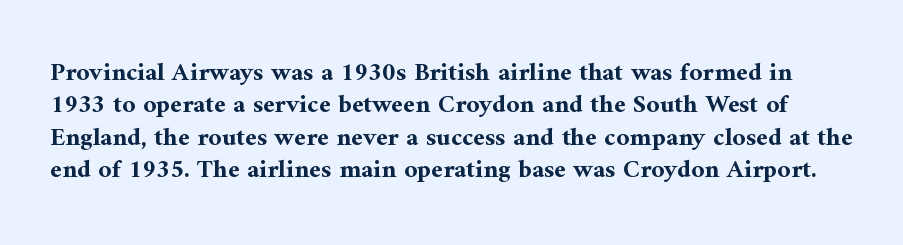
{"italic": "no", "bold": "yes", "underline": "no", "line_spacing": "normal", "line_spacing_ratio": 1.25, "letter_spacing": "normal", "letter_spacing_em": 0.0, "glyph_px": 26}
